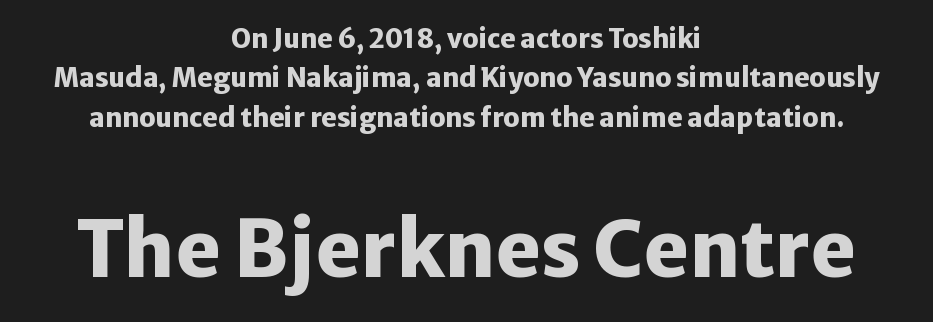
Q: Is the text bold? A: Yes.
Q: Is the text italic (slanted)? A: No, it is upright.
Q: Is the typeface a serif or a sans-serif typeface? A: Sans-serif.
Q: Is the text underlined? A: No.
Q: How is the paragraph aligned? A: Centered.
Q: Is the spacing between letters normal or unusually wide? A: Normal.
Q: Is the spacing between lines tight, normal or loose? A: Normal.
Q: Which block of text is set in a larger size, the first (top) or the second (bottom)? A: The second (bottom) one.
Q: Width (condensed, normal, or wide)? A: Normal.
Q: Stroke contrast? A: Low.
Q: x-height? A: Medium.
Q: Monospaced? A: No.
